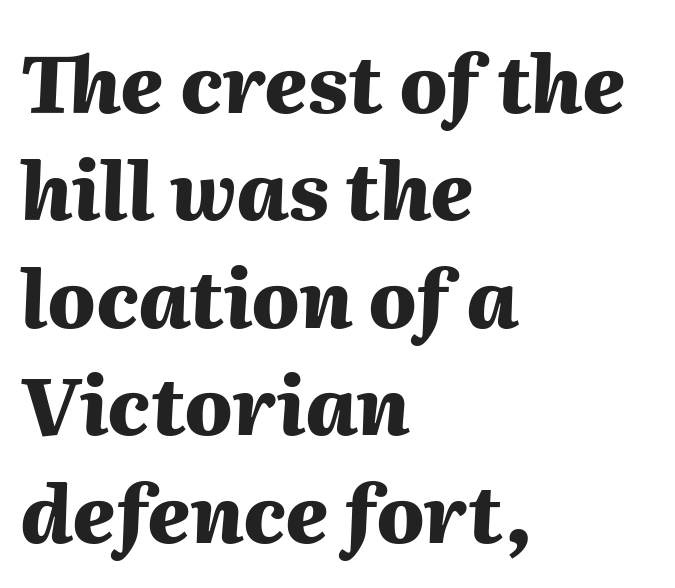
Emphasis by weight is at full strength: bold. Where is the straight margin? On the left. Character widths vary here, with narrow letters taking less room than wide ones. This block has exactly the height ordinary leading produces. The axis of the letterforms is tilted away from vertical.
